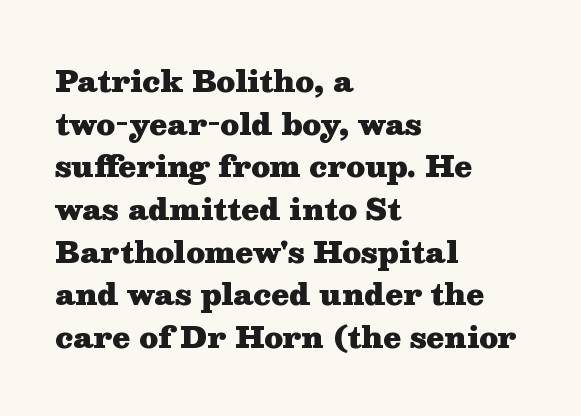
Q: Is the text bold? A: Yes.
Q: Is the text italic (slanted)? A: No, it is upright.
Q: Is the typeface a serif or a sans-serif typeface? A: Serif.
Q: Is the text underlined? A: No.
Q: How is the paragraph aligned? A: Left-aligned.
Q: Is the spacing between letters normal or unusually wide? A: Normal.
Q: Is the spacing between lines tight, normal or loose? A: Normal.
Q: Width (condensed, normal, or wide)? A: Wide.
Q: Stroke contrast? A: Medium.
Q: x-height? A: Medium.
Q: Monospaced? A: No.
